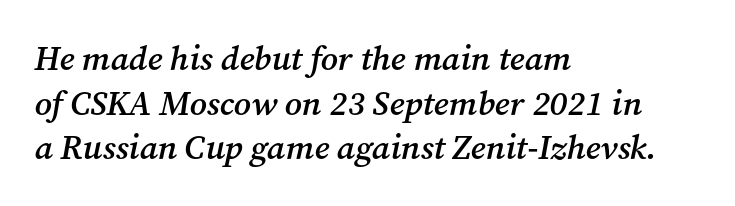
The image shows 34 px semibold serif type, italic (leaning right); set left-aligned, normal line spacing (1.31x), normal letter spacing, not underlined; medium stroke contrast and a medium x-height.
